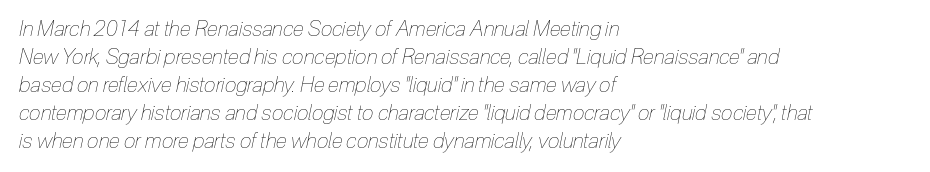
{"italic": "yes", "lean": "right", "slant_degrees": 12, "bold": "no", "underline": "no", "align": "left", "line_spacing": "normal", "line_spacing_ratio": 1.33, "letter_spacing": "normal", "letter_spacing_em": 0.0, "glyph_px": 21}
